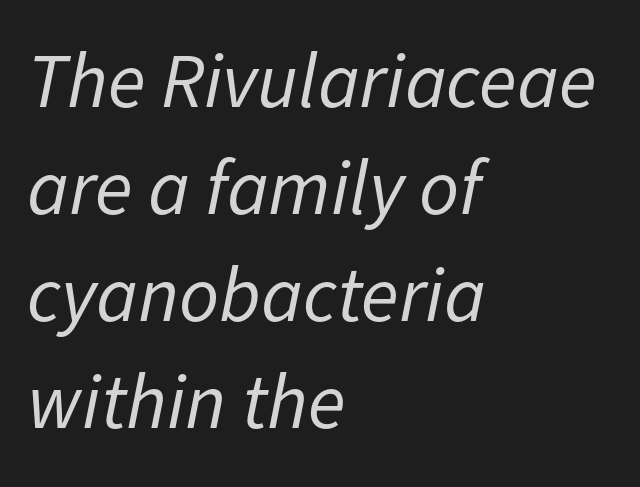
The image shows 78 px regular-weight type, italic (leaning right); set left-aligned, normal line spacing (1.37x), normal letter spacing, not underlined; low stroke contrast and a medium x-height.
